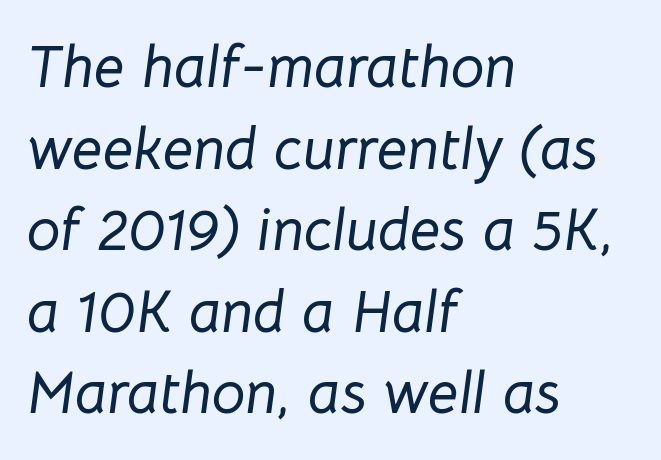
The lines in this sample share a left origin and differ only in where they stop. Is there much room between lines? A standard amount, neither cramped nor airy. Beneath every word, the page is bare. Italic? Definitely — the glyphs are oblique.
